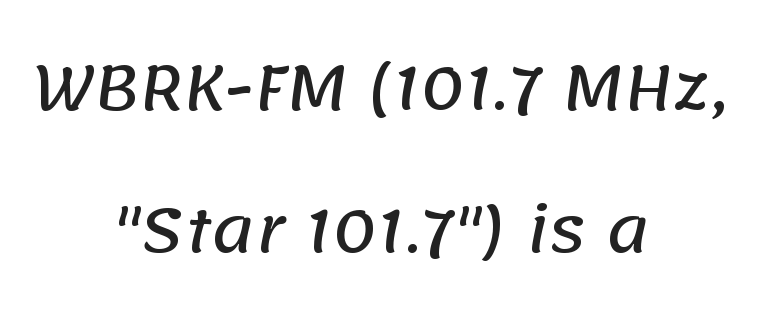
{"serif": "no", "width": "normal", "stroke_contrast": "low", "x_height": "large", "monospaced": "no", "underline": "no", "align": "center", "line_spacing": "loose", "line_spacing_ratio": 2.39, "letter_spacing": "normal", "letter_spacing_em": 0.0, "glyph_px": 60}
